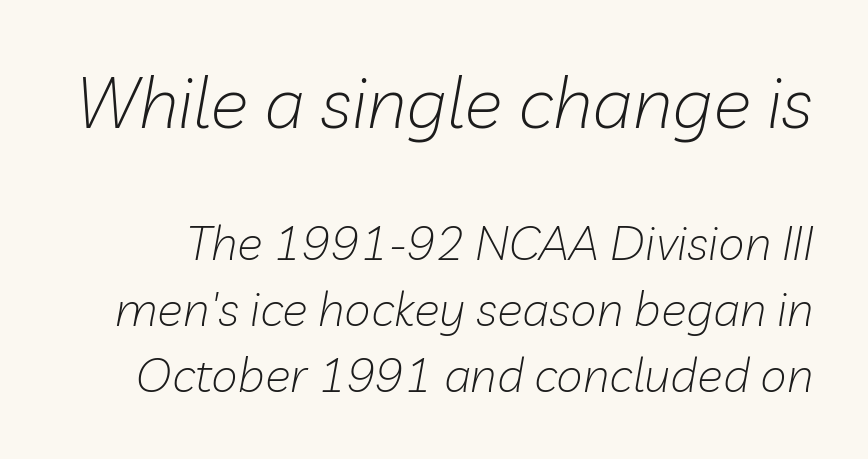
A typesetter would call this proportional, since set widths differ per character. Note: larger setting up top, smaller setting below. Caption: standard tracking, unaltered. A normal amount of white space separates one row of letters from the next. Slant detected: the letters are inclined.
